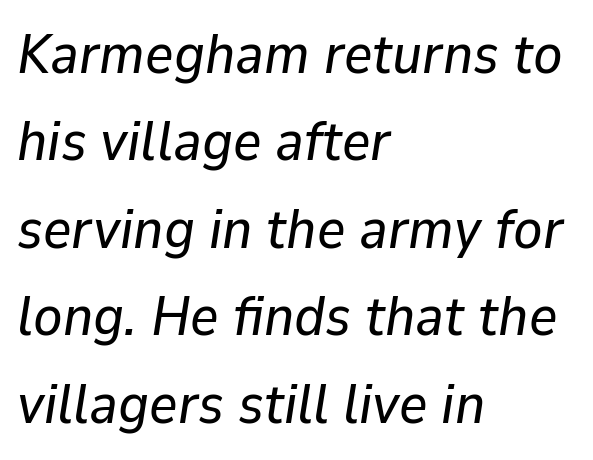
{"italic": "yes", "lean": "right", "slant_degrees": 9, "width": "normal", "stroke_contrast": "low", "x_height": "medium", "monospaced": "no", "underline": "no", "align": "left", "line_spacing": "normal", "line_spacing_ratio": 1.59, "letter_spacing": "normal", "letter_spacing_em": 0.0, "glyph_px": 55}
